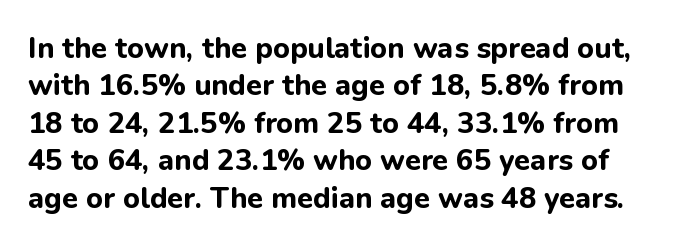
The image shows 29 px bold sans-serif type, upright; set normal line spacing (1.29x), normal letter spacing, not underlined; low stroke contrast and a medium x-height.
